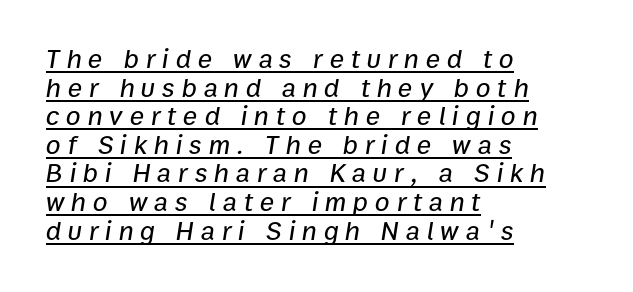
The image shows 27 px text type, italic (leaning right); set left-aligned, tight line spacing (1.06x), unusually wide letter spacing (+0.25 em), underlined.
